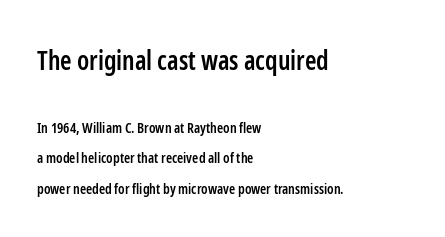
Unlike italic type, these characters show no tilt at all. The passage shown has conventional tracking throughout. Any mark beneath the type? The region is blank. How heavy is the stroke? Medium-heavy — a semibold, shy of bold.
